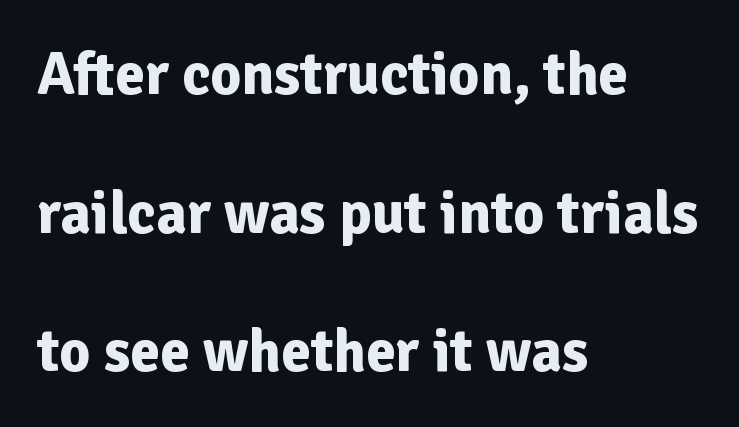
The passage shown is typeset with a sans-serif family. Is the type bold? Yes — the strokes are clearly thick and heavy. When letters stand straight like this, we call the style roman or upright. Anything drawn beneath the words? Only blank space. Successive baselines arrive slowly, with a big drop between each.
